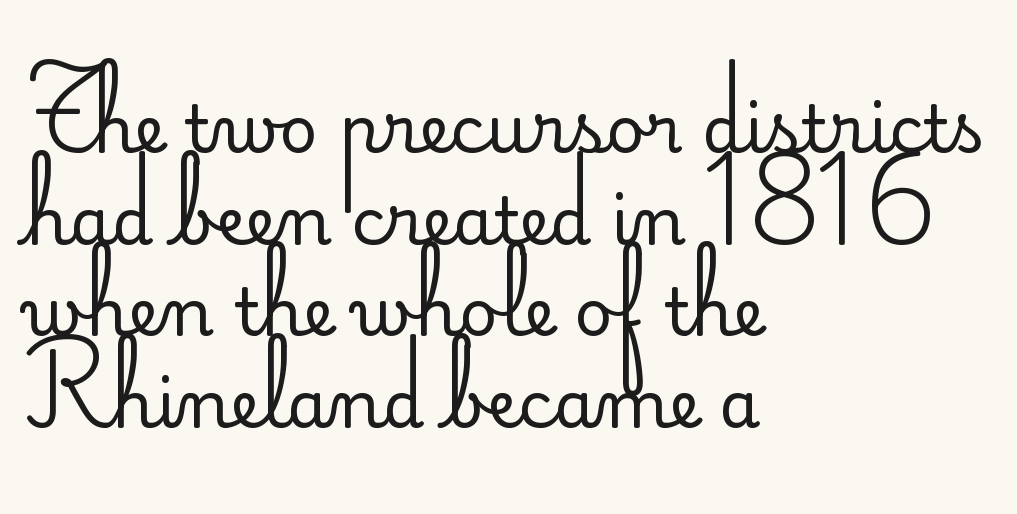
The image shows 66 px regular-weight sans-serif type, upright; set left-aligned, normal line spacing (1.39x), normal letter spacing, not underlined; low stroke contrast and a small x-height.
